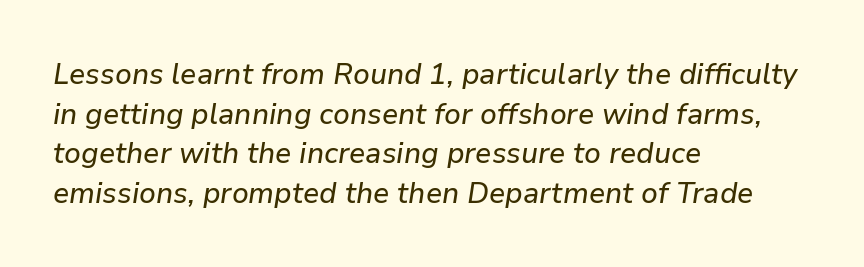
This sample has the flowing, uneven cadence of proportional lettering. Leading: standard. Any mark beneath the type? The region is blank. Default kerning and tracking; the words read as compact shapes.
